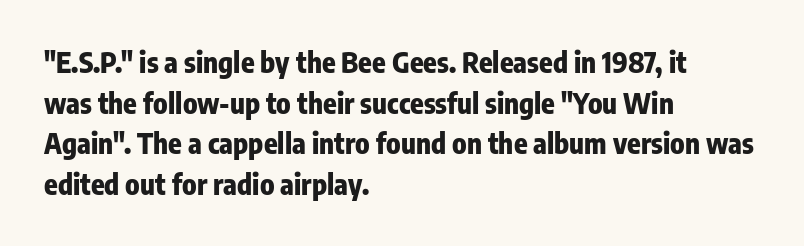
{"serif": "no", "italic": "no", "bold": "yes", "weight": "heavy", "width": "condensed", "stroke_contrast": "low", "x_height": "medium", "monospaced": "no", "underline": "no", "align": "left", "line_spacing": "normal", "line_spacing_ratio": 1.45, "letter_spacing": "normal", "letter_spacing_em": 0.0, "glyph_px": 28}
